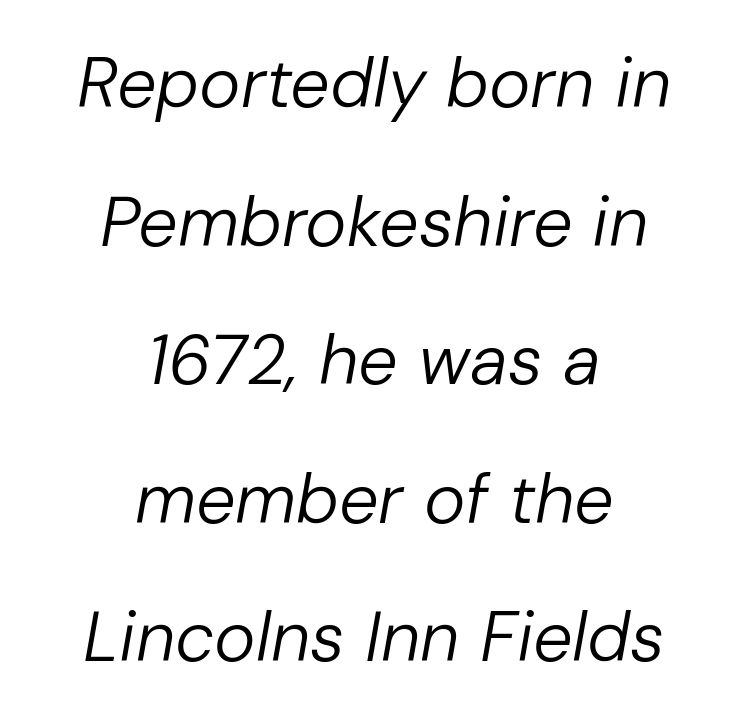
A quiet, ordinary-to-light weight characterises the typeface. The vertical gap from one line to the next is large. A typesetter would call this proportional, since set widths differ per character. Characters are canted at an angle relative to the baseline's perpendicular. Just letters on the line, the space beneath them empty. The whitespace from short lines is split evenly between both sides.
